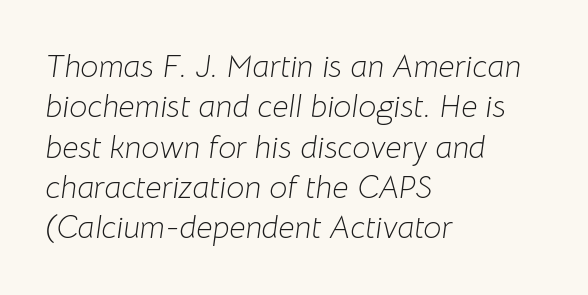
Each word holds together tightly as a unit, with standard inter-letter gaps. Beneath every word, the page is bare. The paragraph has a hard left edge and a soft right edge. These lines are rendered in a variable-pitch font. The rendering uses a moderate line-height, typical for paragraphs.
